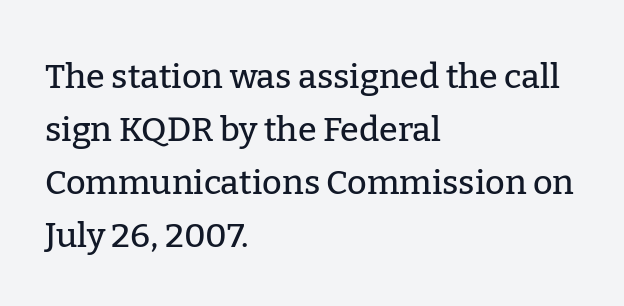
Ordinary non-slanted type is in use. Note the varied advance widths — an 'i' is clearly narrower than an 'm'. A typesetter would call this zero additional tracking. How would I describe the line gaps? Plain and ordinary. Any mark beneath the type? The region is blank. Layout note: lines flush left.
